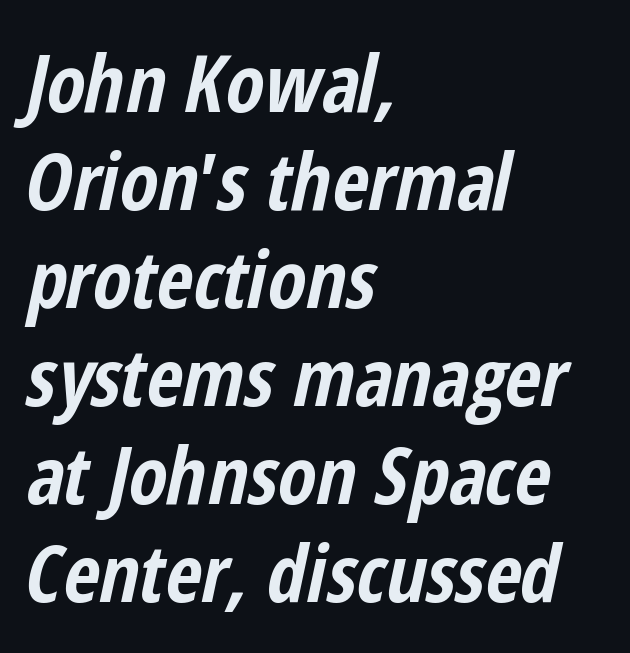
The image shows 79 px bold, condensed type, italic (leaning right); set left-aligned, line spacing 1.24x, normal letter spacing, not underlined; low stroke contrast and a medium x-height.
